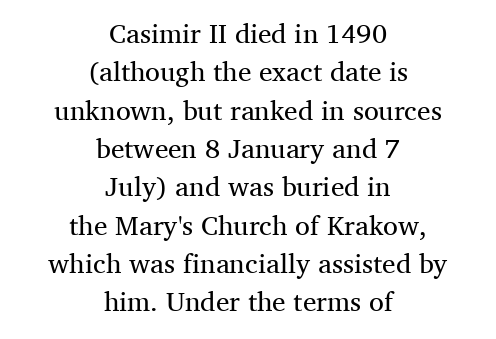
Is the block centered? Yes — each line is placed symmetrically about the middle. A quiet, ordinary-to-light weight characterises the typeface. The strip under each line holds only bare page. This sample keeps an unexceptional amount of space between lines. The lettering holds an erect, upright posture throughout.
